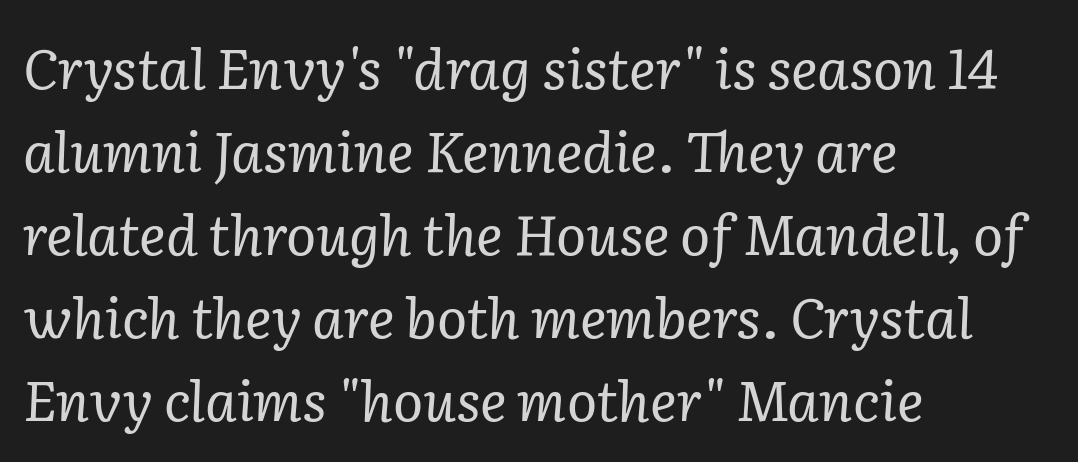
Q: Is the text bold? A: No.
Q: Is the text italic (slanted)? A: Yes, it leans right by about 2 degrees.
Q: Is the typeface a serif or a sans-serif typeface? A: Serif.
Q: Is the text underlined? A: No.
Q: How is the paragraph aligned? A: Left-aligned.
Q: Is the spacing between letters normal or unusually wide? A: Normal.
Q: Is the spacing between lines tight, normal or loose? A: Normal.
Q: Width (condensed, normal, or wide)? A: Normal.
Q: Stroke contrast? A: Low.
Q: x-height? A: Medium.
Q: Monospaced? A: No.
